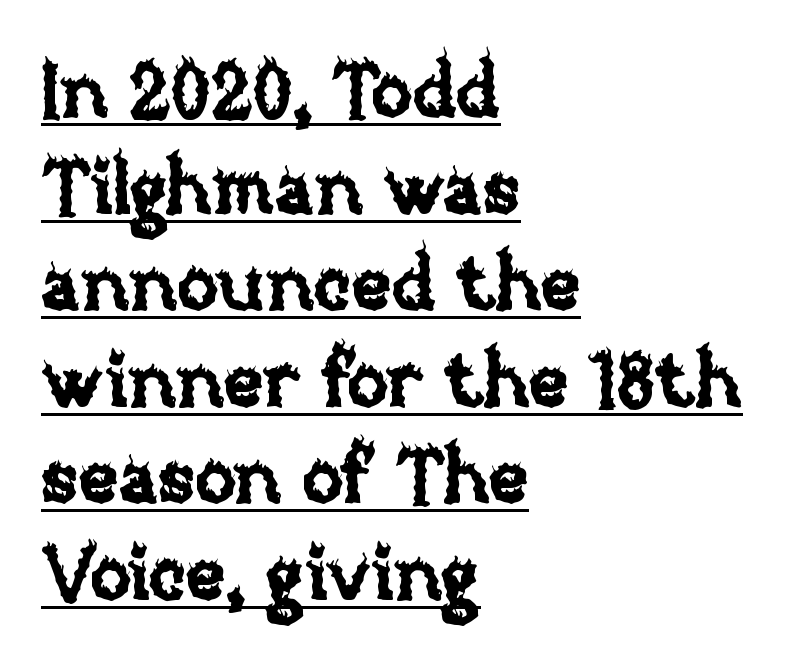
Q: Is the text italic (slanted)? A: No, it is upright.
Q: Is the text underlined? A: Yes.
Q: How is the paragraph aligned? A: Left-aligned.
Q: Is the spacing between letters normal or unusually wide? A: Normal.
Q: Is the spacing between lines tight, normal or loose? A: Normal.
Q: Width (condensed, normal, or wide)? A: Normal.
Q: Stroke contrast? A: Low.
Q: x-height? A: Large.
Q: Monospaced? A: No.
